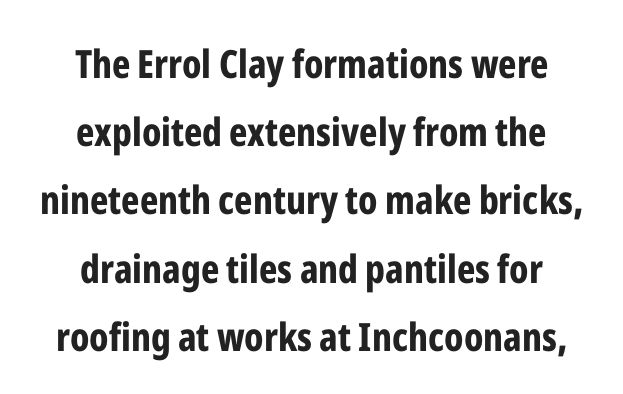
Q: Is the text bold? A: Yes.
Q: Is the text italic (slanted)? A: No, it is upright.
Q: Is the typeface a serif or a sans-serif typeface? A: Sans-serif.
Q: Is the text underlined? A: No.
Q: How is the paragraph aligned? A: Centered.
Q: Is the spacing between letters normal or unusually wide? A: Normal.
Q: Width (condensed, normal, or wide)? A: Condensed.
Q: Stroke contrast? A: Low.
Q: x-height? A: Medium.
Q: Monospaced? A: No.
